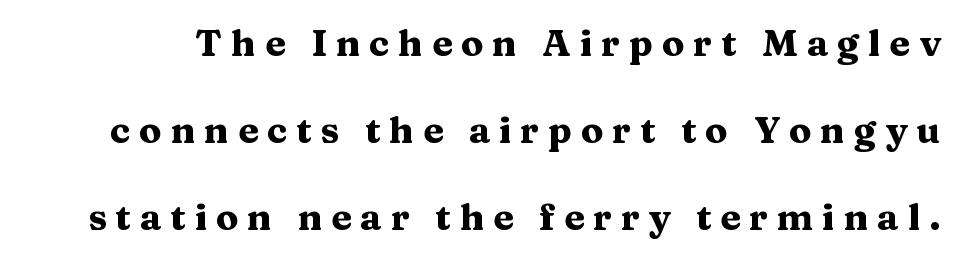
The image shows 37 px heavy, wide serif type, upright; set loose line spacing (2.35x), unusually wide letter spacing (+0.24 em), not underlined; medium stroke contrast and a medium x-height.
